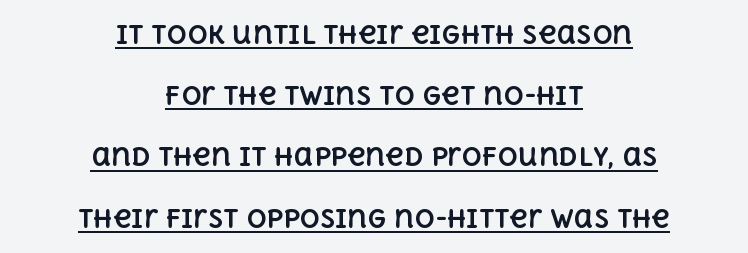
Unlike italic type, these characters show no tilt at all. Default kerning and tracking; the words read as compact shapes. Check the space under the baseline: a stroke is drawn there. Which margin do the lines hug? Neither — every line sits in the middle. Plenty of ink on the page — the face is bold. A typesetter would call this leading open, well beyond the default.
